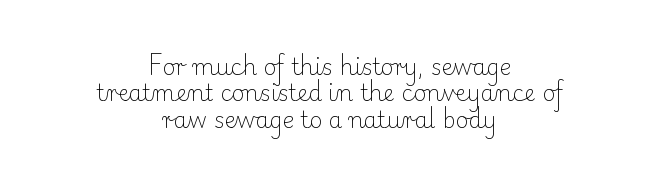
The image shows 22 px text type, upright; set centered, line spacing 1.2x, normal letter spacing, not underlined.
